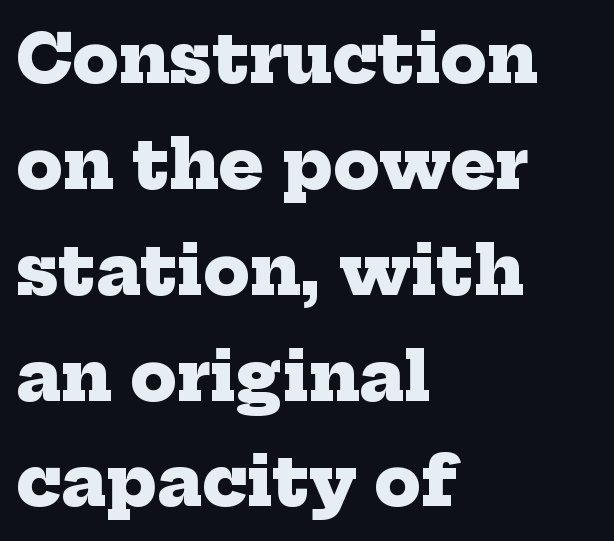
{"serif": "yes", "bold": "yes", "weight": "heavy", "width": "normal", "stroke_contrast": "low", "x_height": "medium", "monospaced": "no", "underline": "no", "align": "left", "line_spacing": "normal", "line_spacing_ratio": 1.58, "letter_spacing": "normal", "letter_spacing_em": 0.0, "glyph_px": 67}
